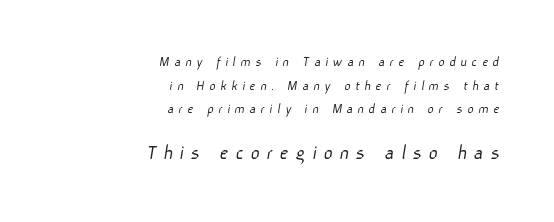
Q: Is the text bold? A: No.
Q: Is the text underlined? A: No.
Q: How is the paragraph aligned? A: Right-aligned.
Q: Is the spacing between letters normal or unusually wide? A: Unusually wide.
Q: Is the spacing between lines tight, normal or loose? A: Normal.
Q: Which block of text is set in a larger size, the first (top) or the second (bottom)? A: The second (bottom) one.
